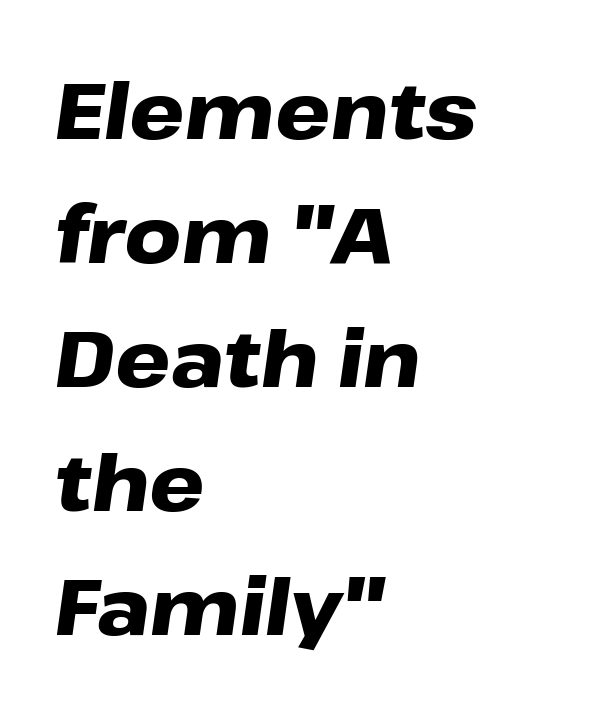
Weight: bold. Do the characters align in a grid? No, the font is proportional. Bare-footed words on every line. When letters slant like this, we call the style italic. If you drew a ruler down the left edge, every line would touch it.
